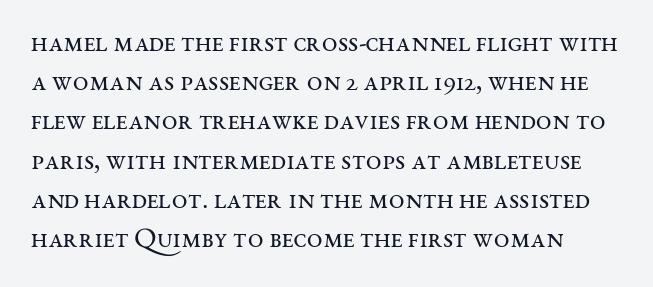
{"serif": "yes", "italic": "no", "bold": "no", "weight": "regular", "width": "wide", "stroke_contrast": "medium", "x_height": "large", "monospaced": "no", "underline": "no", "line_spacing": "normal", "line_spacing_ratio": 1.4, "letter_spacing": "normal", "letter_spacing_em": 0.0, "glyph_px": 28}
